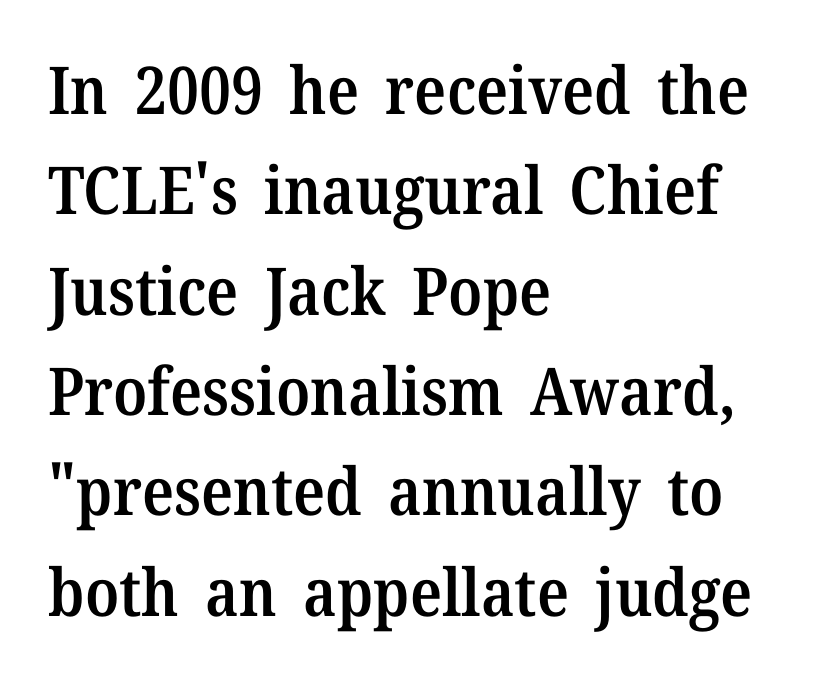
The image shows 66 px semibold serif type, upright; set left-aligned, normal line spacing (1.52x), normal letter spacing, not underlined; medium stroke contrast and a medium x-height.
